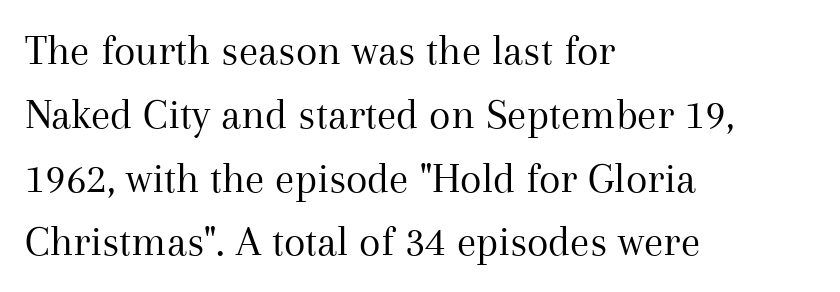
The image shows 44 px regular-weight serif type, upright; set left-aligned, normal line spacing (1.45x), normal letter spacing, not underlined; medium stroke contrast and a medium x-height.
